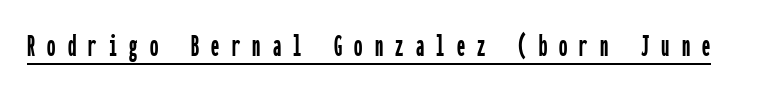
The image shows 33 px condensed sans-serif type, upright, monospaced; set unusually wide letter spacing (+0.37 em), underlined; low stroke contrast and a medium x-height.
